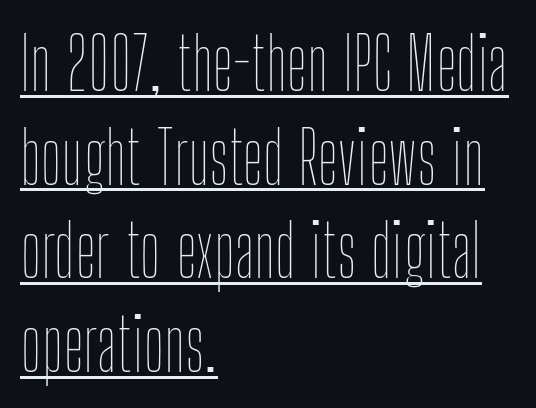
The image shows 72 px thin, condensed type, upright; set left-aligned, normal line spacing (1.3x), normal letter spacing, underlined; low stroke contrast and a medium x-height.
